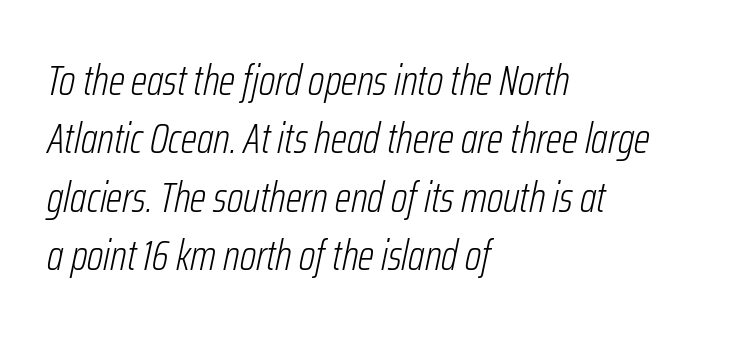
Q: Is the text bold? A: No.
Q: Is the text italic (slanted)? A: Yes, it leans right by about 12 degrees.
Q: Is the text underlined? A: No.
Q: How is the paragraph aligned? A: Left-aligned.
Q: Is the spacing between letters normal or unusually wide? A: Normal.
Q: Is the spacing between lines tight, normal or loose? A: Normal.
Q: Width (condensed, normal, or wide)? A: Condensed.
Q: Stroke contrast? A: Low.
Q: x-height? A: Medium.
Q: Monospaced? A: No.
